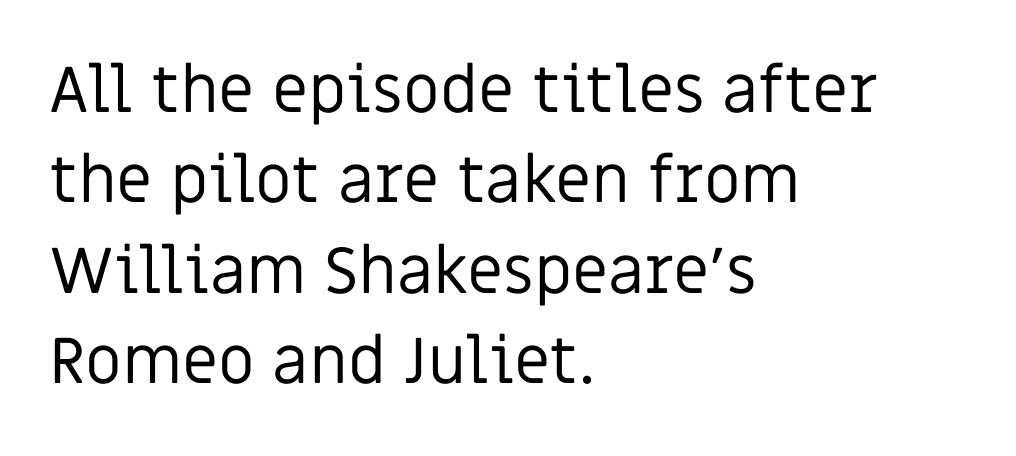
Q: Is the text bold? A: No.
Q: Is the text italic (slanted)? A: No, it is upright.
Q: Is the typeface a serif or a sans-serif typeface? A: Sans-serif.
Q: Is the text underlined? A: No.
Q: How is the paragraph aligned? A: Left-aligned.
Q: Is the spacing between letters normal or unusually wide? A: Normal.
Q: Is the spacing between lines tight, normal or loose? A: Normal.
Q: Width (condensed, normal, or wide)? A: Normal.
Q: Stroke contrast? A: Low.
Q: x-height? A: Large.
Q: Monospaced? A: No.
